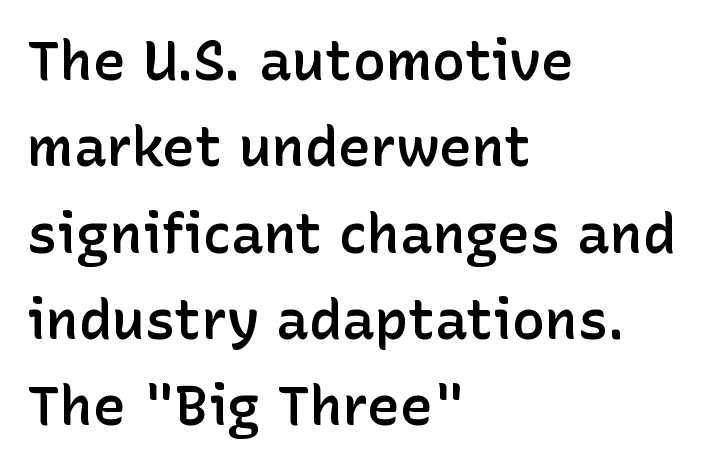
The image shows 55 px semibold sans-serif type, upright; set left-aligned, normal line spacing (1.57x), normal letter spacing, not underlined; low stroke contrast and a medium x-height.
